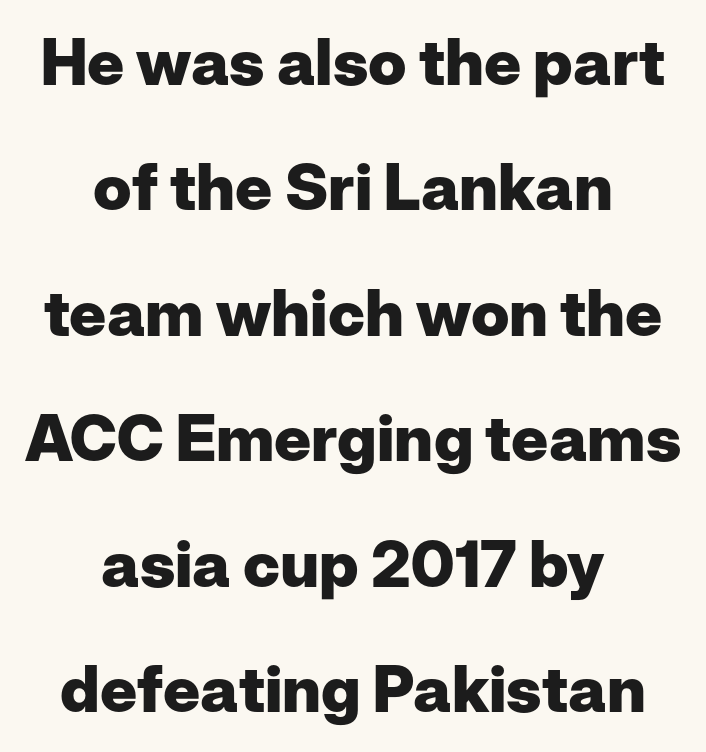
The image shows 64 px heavy sans-serif type, upright; set centered, loose line spacing (1.96x), normal letter spacing, not underlined; low stroke contrast and a medium x-height.
